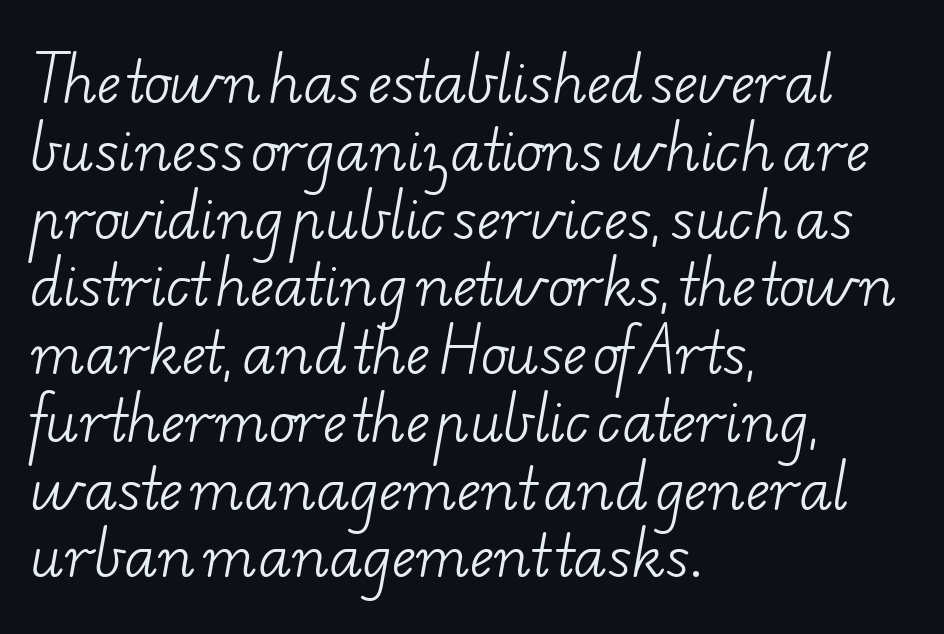
Tracking here is standard; glyphs follow each other at the usual distance. Character widths vary here, with narrow letters taking less room than wide ones. One-word summary of the alignment: left. The face looks like a standard text weight, possibly lighter. The rendering shows small feet on the letterforms — a serif design. Clear beneath every line of the passage.
